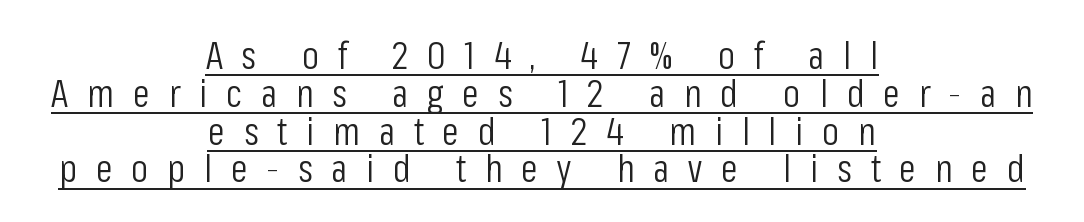
Q: Is the text bold? A: No.
Q: Is the text italic (slanted)? A: No, it is upright.
Q: Is the typeface a serif or a sans-serif typeface? A: Sans-serif.
Q: Is the text underlined? A: Yes.
Q: How is the paragraph aligned? A: Centered.
Q: Is the spacing between letters normal or unusually wide? A: Unusually wide.
Q: Is the spacing between lines tight, normal or loose? A: Tight.
Q: Width (condensed, normal, or wide)? A: Condensed.
Q: Stroke contrast? A: Low.
Q: x-height? A: Medium.
Q: Monospaced? A: No.
